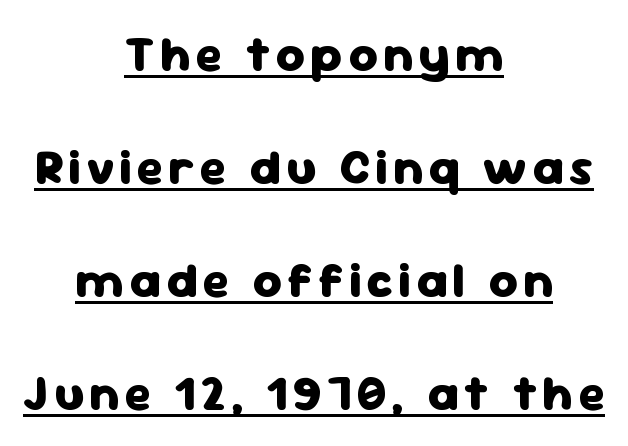
Does the type have serifs? No, each stem ends abruptly. Upright lettering throughout. Notice how a bar underscores the lettering throughout. These lines stack symmetrically, like a column narrowing and widening about its center. Set as a true bold cut, around the 700 mark. Spacing verdict: proportional, widths tailored to each character.
